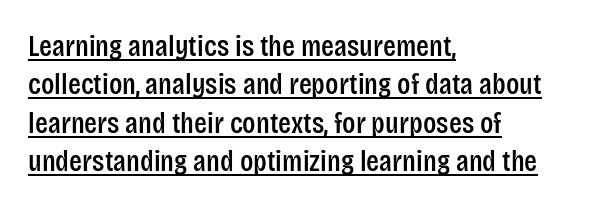
Notice how a bar underscores the lettering throughout. A typesetter would call this leading conventional body-copy spacing. Honestly, the letter spacing is just normal — you wouldn't notice it. Typeset ragged right — the left edge is the straight one. Unlike a traditional serif, this face leaves its strokes unadorned. Posture: upright roman.
